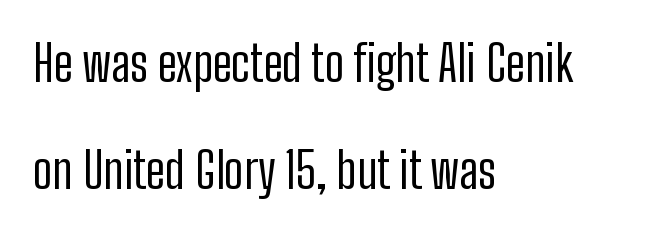
The image shows 49 px regular-weight, condensed sans-serif type, upright; set left-aligned, loose line spacing (2.18x), normal letter spacing, not underlined; low stroke contrast and a medium x-height.
